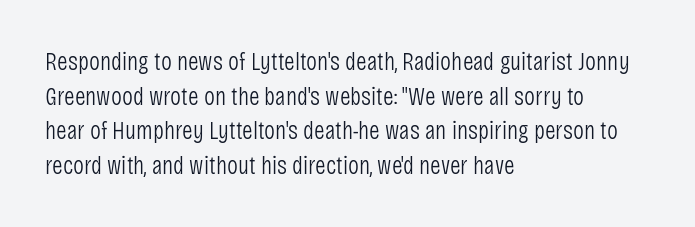
No chunkiness to these letters — they're not bold. A classic flush-left, rag-right setting is used for this passage. One glance says typical: line gaps are just what's usual. The letters sit at their default tracking, neither squeezed nor spread.
